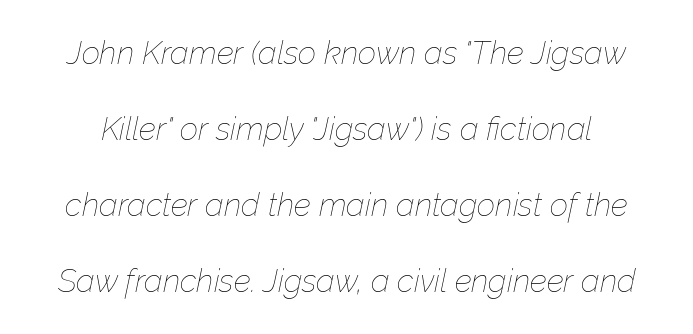
The image shows 32 px thin type, italic (leaning right); set loose line spacing (2.38x), normal letter spacing, not underlined; low stroke contrast and a medium x-height.
